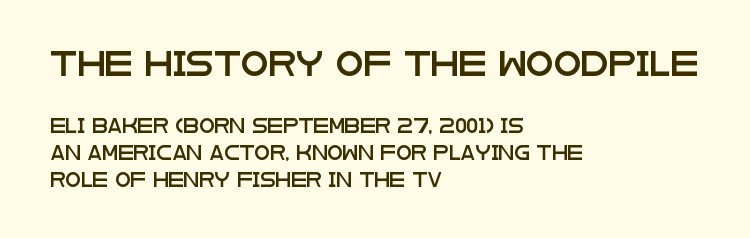
Q: Is the text italic (slanted)? A: No, it is upright.
Q: Is the text underlined? A: No.
Q: How is the paragraph aligned? A: Left-aligned.
Q: Is the spacing between letters normal or unusually wide? A: Normal.
Q: Is the spacing between lines tight, normal or loose? A: Loose.
Q: Which block of text is set in a larger size, the first (top) or the second (bottom)? A: The first (top) one.
